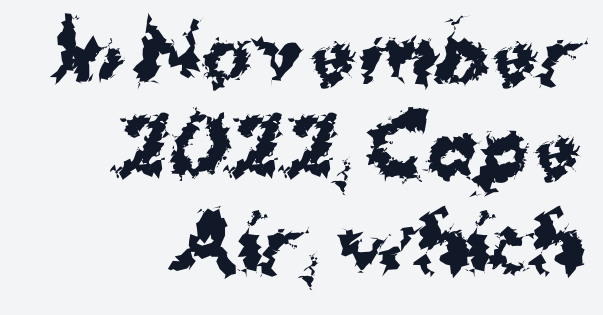
Q: Is the text bold? A: Yes.
Q: Is the text italic (slanted)? A: Yes.
Q: Is the typeface a serif or a sans-serif typeface? A: Sans-serif.
Q: Is the text underlined? A: No.
Q: How is the paragraph aligned? A: Right-aligned.
Q: Is the spacing between letters normal or unusually wide? A: Normal.
Q: Is the spacing between lines tight, normal or loose? A: Normal.
Q: Width (condensed, normal, or wide)? A: Normal.
Q: Stroke contrast? A: Medium.
Q: x-height? A: Medium.
Q: Monospaced? A: No.
